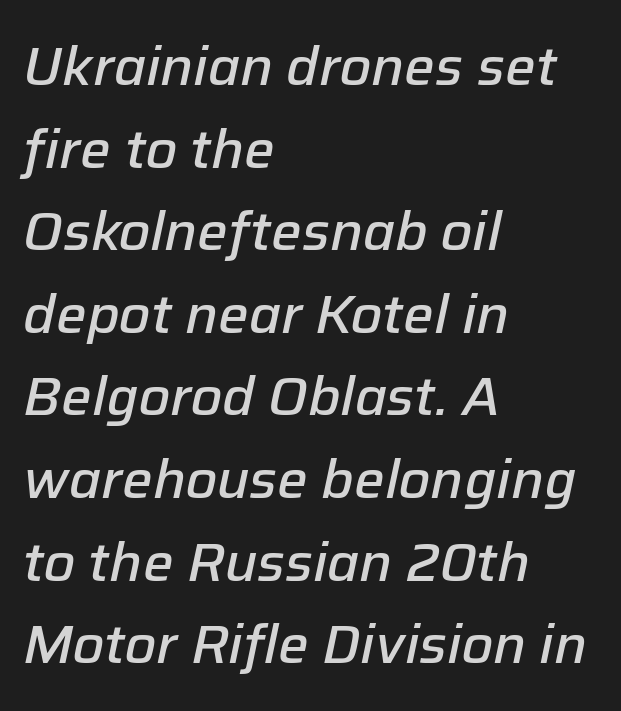
The image shows 54 px semibold type, italic (leaning right); set left-aligned, normal line spacing (1.53x), normal letter spacing, not underlined; low stroke contrast and a medium x-height.
